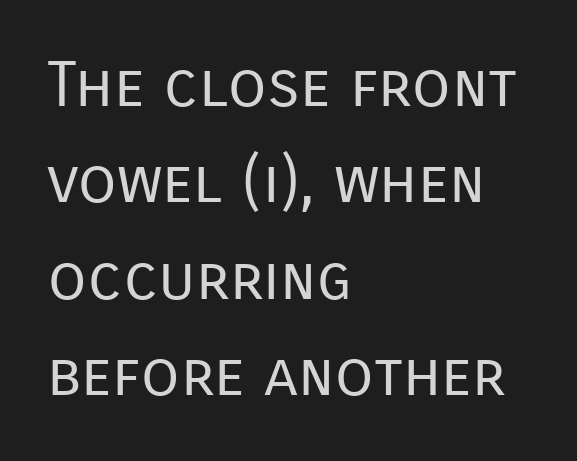
{"serif": "no", "italic": "no", "bold": "no", "weight": "regular", "width": "normal", "stroke_contrast": "low", "x_height": "medium", "monospaced": "no", "underline": "no", "align": "left", "line_spacing": "normal", "line_spacing_ratio": 1.53, "letter_spacing": "normal", "letter_spacing_em": 0.0, "glyph_px": 63}
